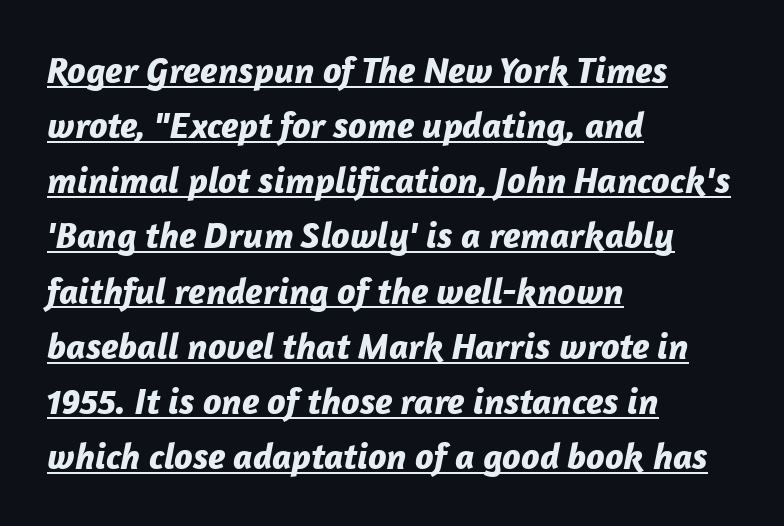
{"italic": "yes", "lean": "right", "slant_degrees": 12, "bold": "yes", "weight": "bold", "width": "normal", "stroke_contrast": "low", "x_height": "medium", "monospaced": "no", "underline": "yes", "align": "left", "line_spacing": "normal", "line_spacing_ratio": 1.49, "letter_spacing": "normal", "letter_spacing_em": 0.0, "glyph_px": 37}
